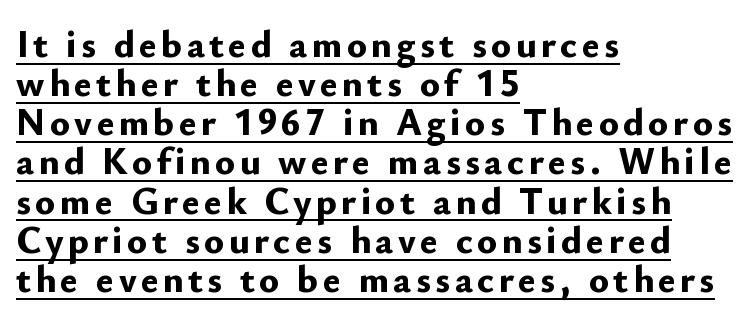
The image shows 38 px bold sans-serif type, upright; set left-aligned, tight line spacing (1.03x), underlined; low stroke contrast and a small x-height.
